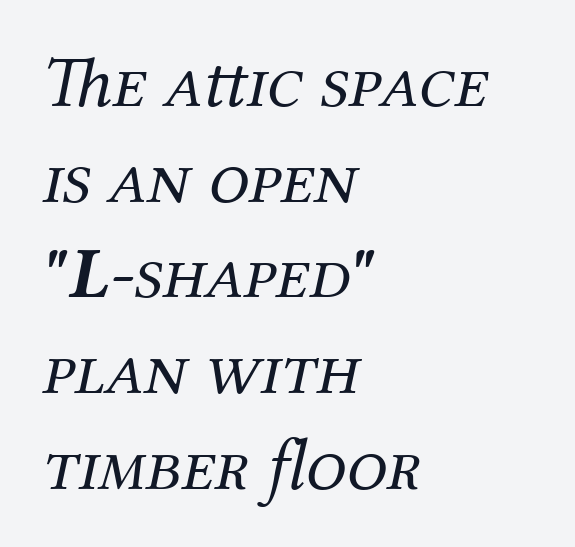
A quiet, ordinary-to-light weight characterises the typeface. This is serif lettering, the kind often seen in printed books. This rendering leaves character spacing at its baseline value. Quick note: interline space is typical.
